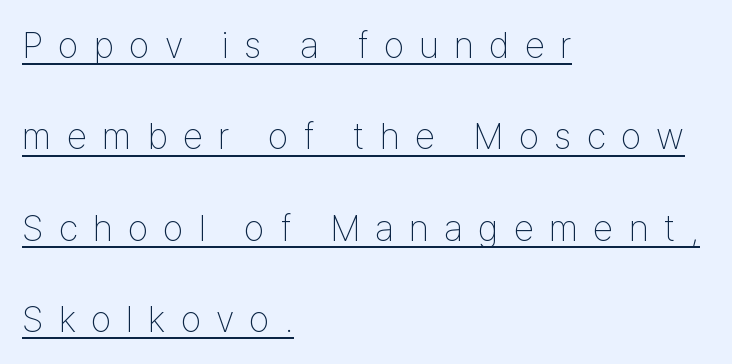
{"serif": "no", "italic": "no", "bold": "no", "weight": "thin", "width": "condensed", "stroke_contrast": "low", "x_height": "medium", "monospaced": "no", "underline": "yes", "align": "left", "line_spacing": "loose", "line_spacing_ratio": 2.47, "letter_spacing": "wide", "letter_spacing_em": 0.41, "glyph_px": 37}
